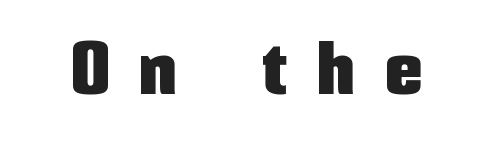
Q: Is the text italic (slanted)? A: No, it is upright.
Q: Is the typeface a serif or a sans-serif typeface? A: Sans-serif.
Q: Is the text underlined? A: No.
Q: Is the spacing between letters normal or unusually wide? A: Unusually wide.
Q: Width (condensed, normal, or wide)? A: Condensed.
Q: Stroke contrast? A: Low.
Q: x-height? A: Medium.
Q: Monospaced? A: No.
